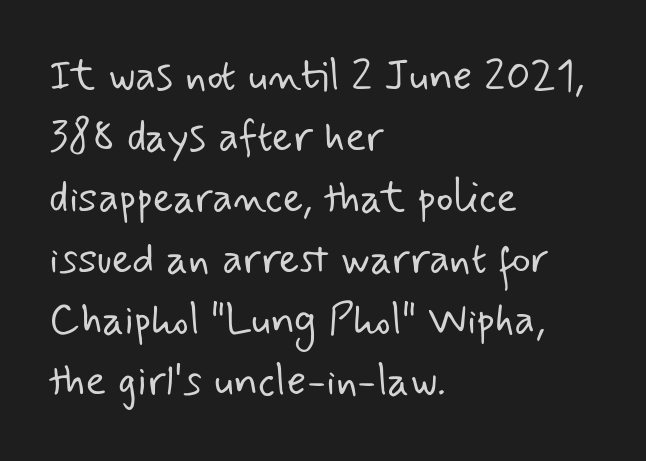
{"serif": "no", "bold": "no", "weight": "light", "width": "normal", "stroke_contrast": "low", "x_height": "small", "monospaced": "no", "underline": "no", "align": "left", "line_spacing": "normal", "line_spacing_ratio": 1.42, "letter_spacing": "normal", "letter_spacing_em": 0.0, "glyph_px": 43}
